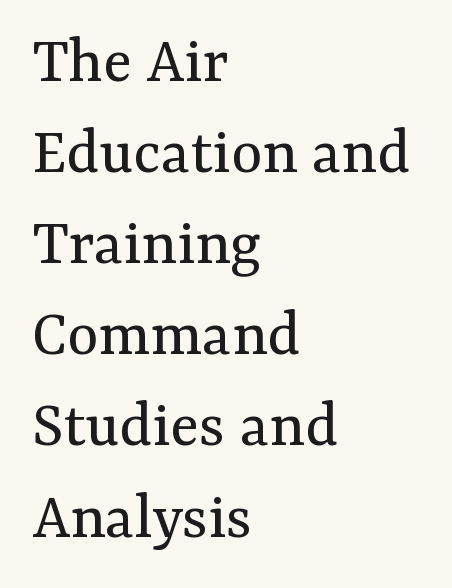
Counters stay open thanks to moderate or lighter strokes. Do the characters align in a grid? No, the font is proportional. Are there feet on the stems? There are — it's a serif. Vertically, the passage feels balanced, rows spaced as you'd expect. The compositor pushed each line to the left boundary.
